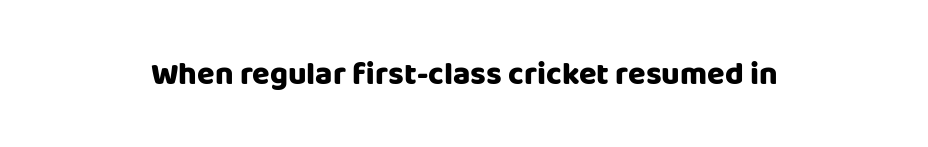
What stands out about the letter spacing? Nothing — it is the standard amount. Character widths vary here, with narrow letters taking less room than wide ones. Letters rest on an invisible, unmarked baseline. Heft: maximum for text — a bold. Note: no serifs on the glyphs. Quick note: not italic, upright.
